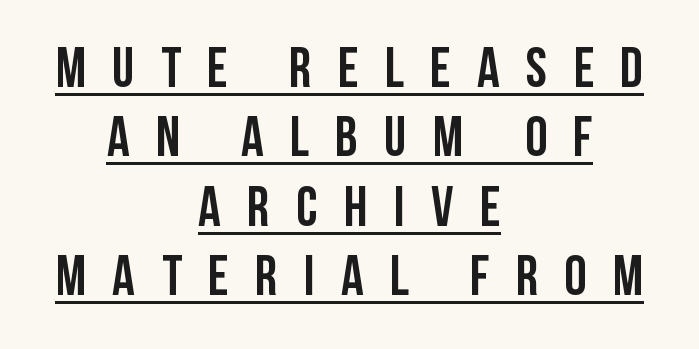
{"serif": "no", "italic": "no", "width": "condensed", "stroke_contrast": "low", "x_height": "large", "monospaced": "no", "underline": "yes", "align": "center", "line_spacing_ratio": 1.24, "letter_spacing": "wide", "letter_spacing_em": 0.47, "glyph_px": 56}
